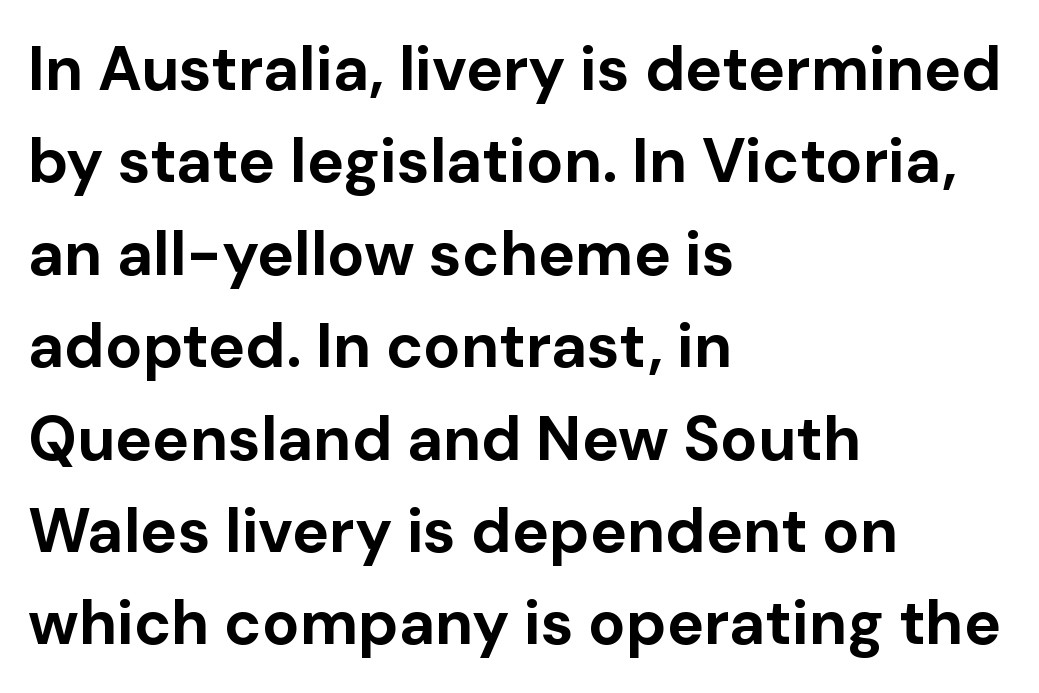
The image shows 62 px bold sans-serif type, upright; set left-aligned, normal line spacing (1.49x), normal letter spacing, not underlined; low stroke contrast and a medium x-height.
